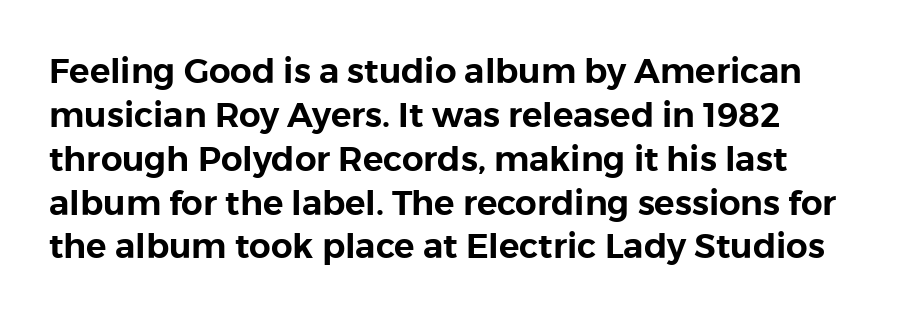
The rendering uses natural spacing where letterforms have individual widths. Are there feet on the stems? There aren't — it's a sans. Is there much room between lines? A standard amount, neither cramped nor airy. These lines were composed using upright roman letters. The line texture is even and compact thanks to regular tracking.
